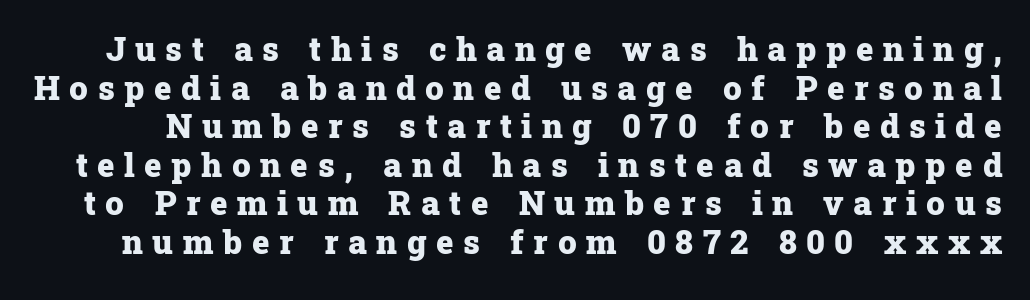
Q: Is the text bold? A: Yes.
Q: Is the text italic (slanted)? A: No, it is upright.
Q: Is the typeface a serif or a sans-serif typeface? A: Serif.
Q: Is the text underlined? A: No.
Q: Is the spacing between letters normal or unusually wide? A: Unusually wide.
Q: Width (condensed, normal, or wide)? A: Normal.
Q: Stroke contrast? A: Low.
Q: x-height? A: Medium.
Q: Monospaced? A: No.
